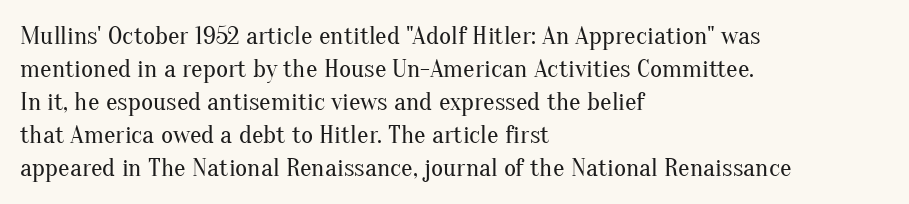
When letters stand straight like this, we call the style roman or upright. These lines sit exactly where default settings would place them. Students, note that the glyphs here touch the page at normal intervals. The passage shown is not bold in any degree. In CSS terms this would be text-align: left. Underlining? Definitely not there.
